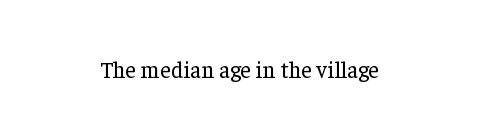
The image shows 23 px text type, upright; set normal letter spacing, not underlined.
